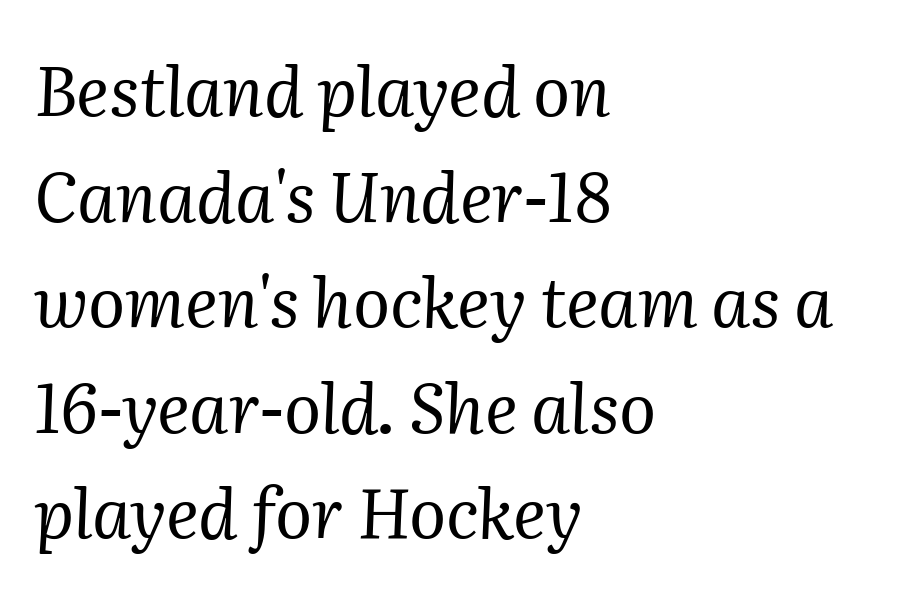
The image shows 69 px regular-weight serif type, italic (leaning right); set left-aligned, normal line spacing (1.53x), normal letter spacing, not underlined; medium stroke contrast and a medium x-height.
